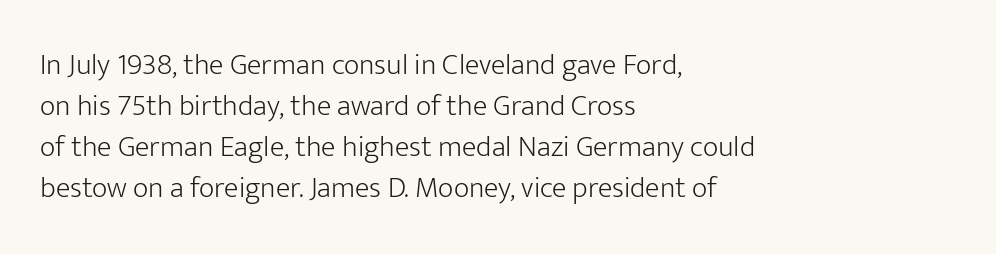
{"serif": "no", "italic": "no", "bold": "no", "weight": "light", "width": "normal", "stroke_contrast": "low", "x_height": "medium", "monospaced": "no", "underline": "no", "align": "left", "line_spacing": "normal", "line_spacing_ratio": 1.37, "letter_spacing": "normal", "letter_spacing_em": 0.0, "glyph_px": 30}
